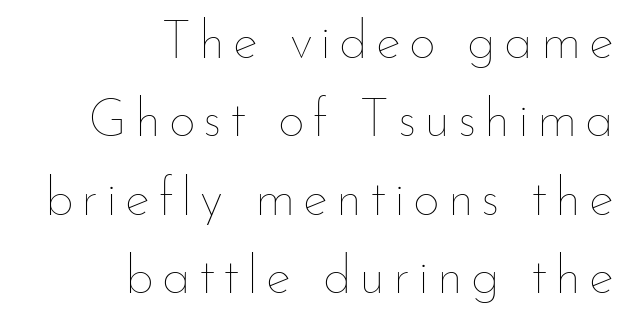
{"italic": "no", "bold": "no", "weight": "thin", "width": "normal", "stroke_contrast": "low", "x_height": "small", "monospaced": "no", "underline": "no", "align": "right", "line_spacing": "normal", "line_spacing_ratio": 1.48, "glyph_px": 53}
